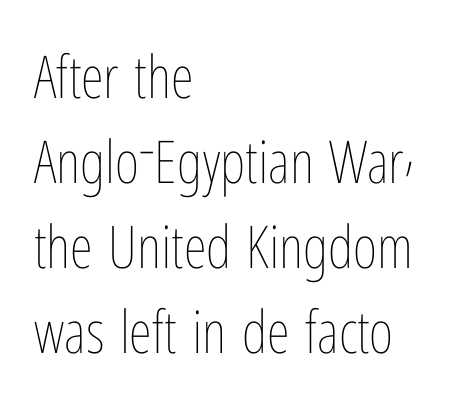
Q: Is the text bold? A: No.
Q: Is the text italic (slanted)? A: No, it is upright.
Q: Is the text underlined? A: No.
Q: How is the paragraph aligned? A: Left-aligned.
Q: Is the spacing between letters normal or unusually wide? A: Normal.
Q: Is the spacing between lines tight, normal or loose? A: Normal.
Q: Width (condensed, normal, or wide)? A: Condensed.
Q: Stroke contrast? A: Low.
Q: x-height? A: Medium.
Q: Monospaced? A: No.
